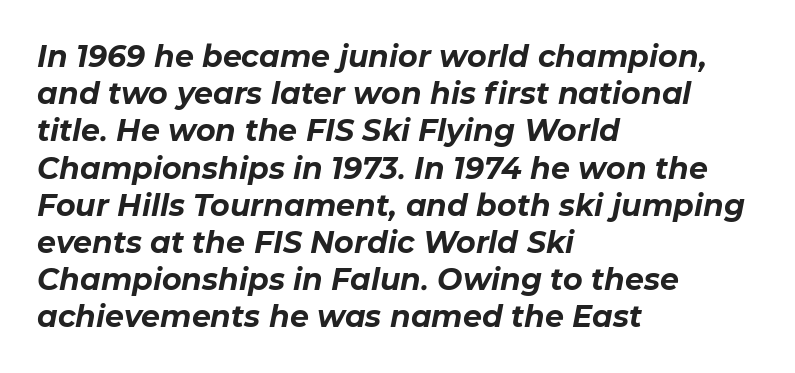
The image shows 30 px bold type, italic (leaning right); set left-aligned, line spacing 1.24x, normal letter spacing, not underlined; low stroke contrast and a medium x-height.
